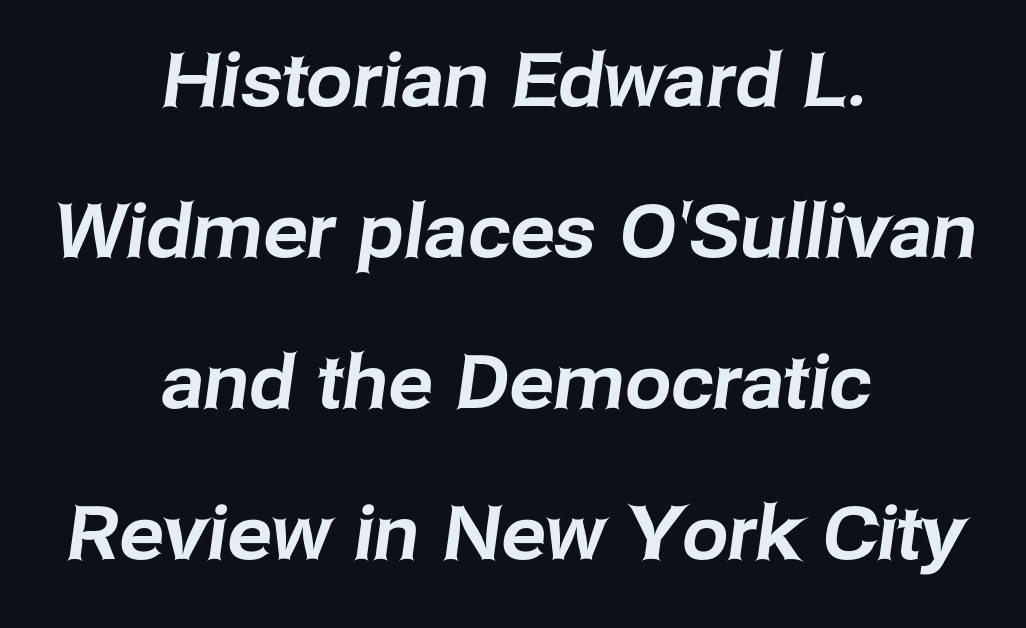
Varying glyph widths throughout — classic text-font behaviour. Words float on clear page, feet unadorned. Inter-character spacing is left at the font's built-in metrics. Does the type have serifs? No, each stem ends abruptly.
